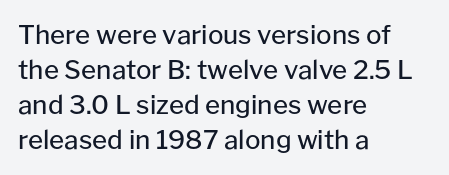
The image shows 26 px text type, upright; set left-aligned, normal line spacing (1.34x), normal letter spacing, not underlined.
